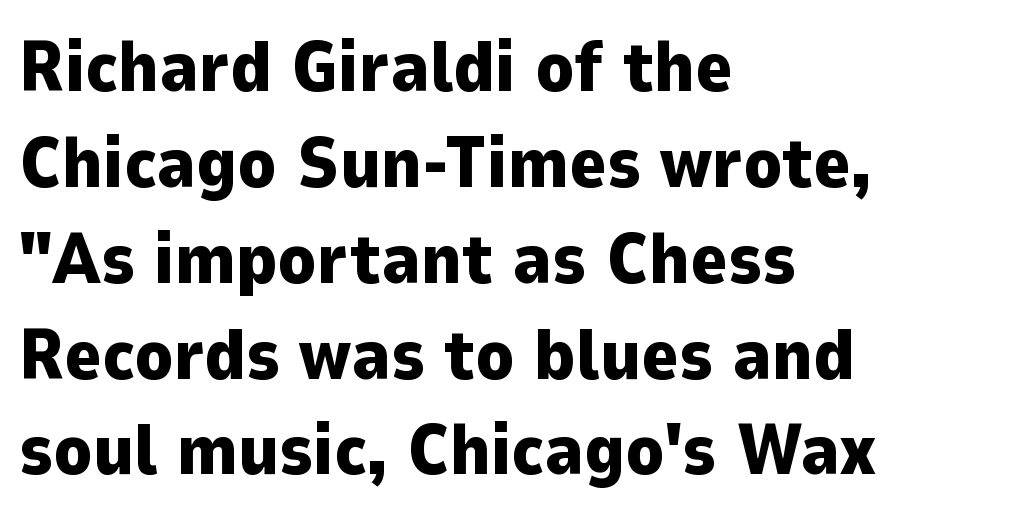
Spacing between characters is what you'd get straight out of the box. In CSS terms this would be text-align: left. Unlike italic type, these characters show no tilt at all. The passage shown is not underscored anywhere. This is sans-serif lettering, the kind often seen on screens and signage. Here the designer chose a conventional face with non-uniform glyph widths.
